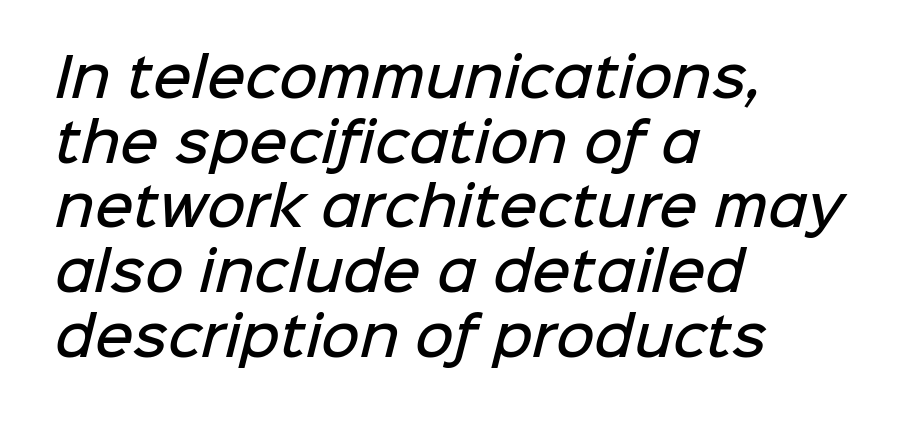
{"serif": "no", "bold": "semi", "weight": "semibold", "width": "normal", "stroke_contrast": "low", "x_height": "medium", "monospaced": "no", "underline": "no", "align": "left", "line_spacing_ratio": 1.22, "letter_spacing": "normal", "letter_spacing_em": 0.0, "glyph_px": 53}
